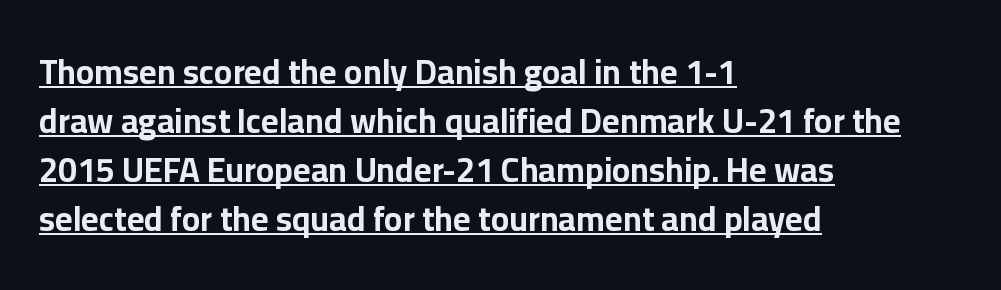
{"serif": "no", "italic": "no", "bold": "yes", "weight": "bold", "width": "normal", "stroke_contrast": "low", "x_height": "medium", "monospaced": "no", "underline": "yes", "align": "left", "line_spacing": "normal", "line_spacing_ratio": 1.44, "letter_spacing": "normal", "letter_spacing_em": 0.0, "glyph_px": 34}
